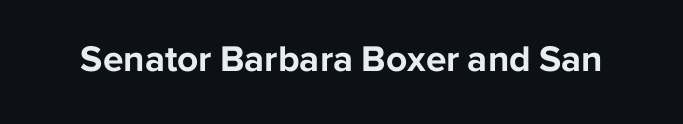
Q: Is the text bold? A: Yes.
Q: Is the text italic (slanted)? A: No, it is upright.
Q: Is the typeface a serif or a sans-serif typeface? A: Sans-serif.
Q: Is the text underlined? A: No.
Q: Is the spacing between letters normal or unusually wide? A: Normal.
Q: Width (condensed, normal, or wide)? A: Normal.
Q: Stroke contrast? A: Low.
Q: x-height? A: Medium.
Q: Monospaced? A: No.
